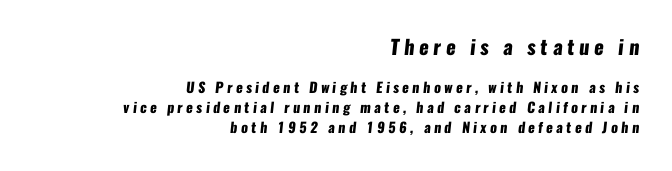
{"bold": "yes", "underline": "no", "align": "right", "line_spacing": "normal", "line_spacing_ratio": 1.42, "letter_spacing": "wide", "letter_spacing_em": 0.24, "larger_block": "first", "size_ratio": 1.43, "glyph_px": 20}
